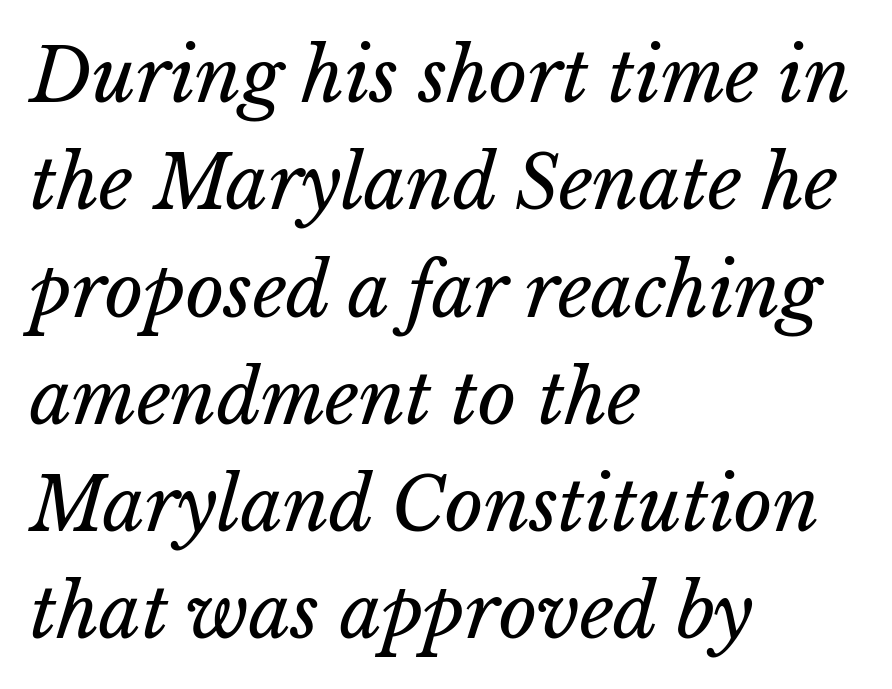
The image shows 74 px regular-weight type; set left-aligned, normal line spacing (1.45x), normal letter spacing, not underlined; low stroke contrast and a medium x-height.
